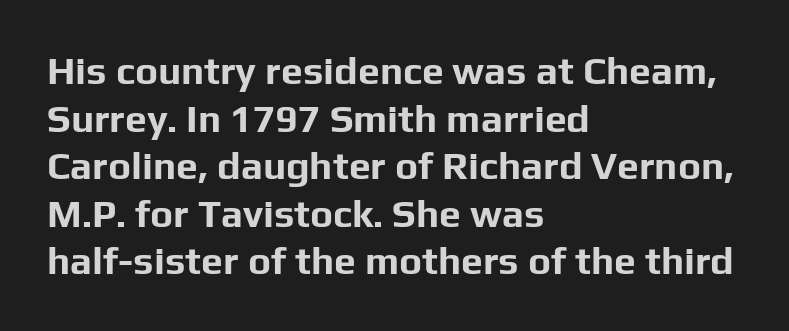
The image shows 39 px bold sans-serif type, upright; set left-aligned, line spacing 1.22x, normal letter spacing, not underlined; low stroke contrast and a medium x-height.
